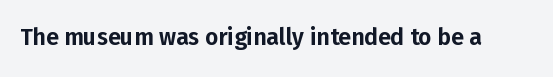
{"italic": "no", "underline": "no", "letter_spacing": "normal", "letter_spacing_em": 0.0, "glyph_px": 23}
